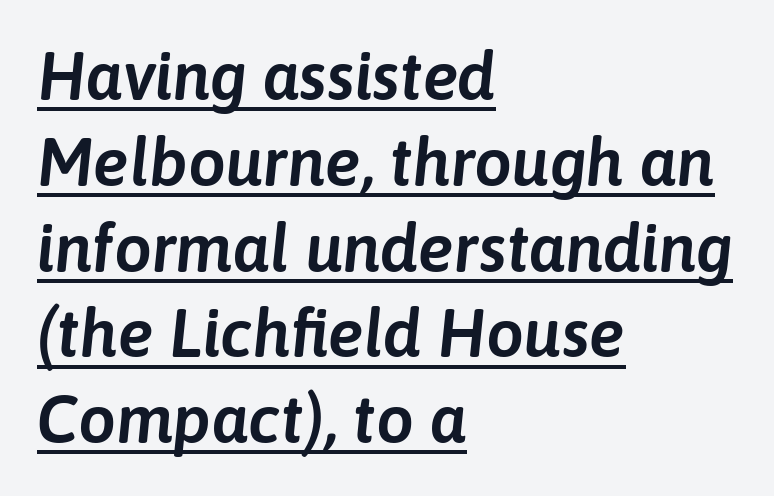
The typography opts for an oblique posture over an upright one. If you measured baseline to baseline, you'd find a middling distance. Leftover space on each line is placed entirely after the last word. You can see a thin bar hugging the bottom of the glyphs. Does extra space separate the letters? No, they use regular spacing. Spacing verdict: proportional, widths tailored to each character.
